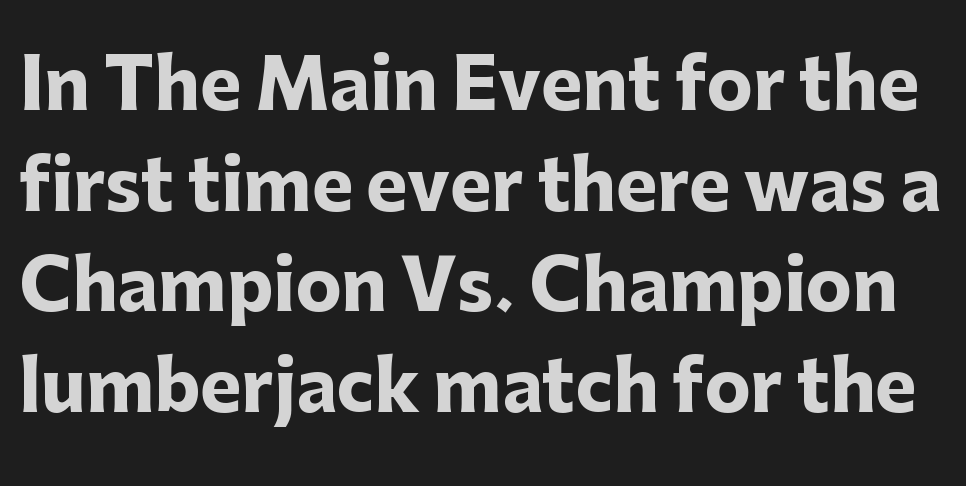
{"serif": "no", "italic": "no", "bold": "yes", "weight": "heavy", "width": "normal", "stroke_contrast": "low", "x_height": "medium", "monospaced": "no", "underline": "no", "line_spacing": "normal", "line_spacing_ratio": 1.46, "letter_spacing": "normal", "letter_spacing_em": 0.0, "glyph_px": 69}
